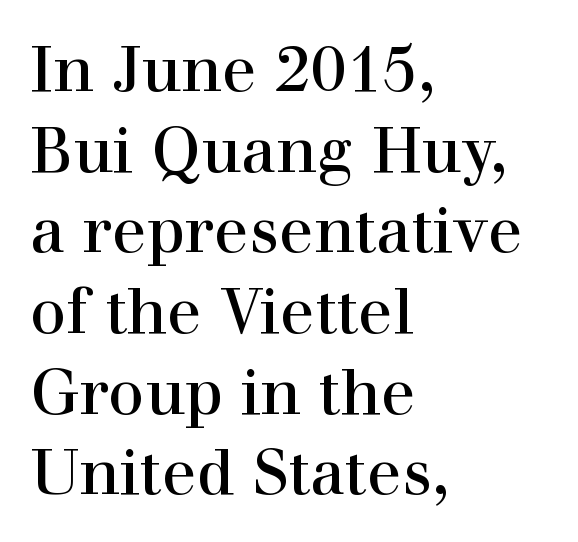
{"serif": "yes", "italic": "no", "bold": "no", "weight": "regular", "width": "normal", "stroke_contrast": "high", "x_height": "medium", "monospaced": "no", "underline": "no", "align": "left", "line_spacing": "normal", "line_spacing_ratio": 1.26, "letter_spacing": "normal", "letter_spacing_em": 0.0, "glyph_px": 64}
